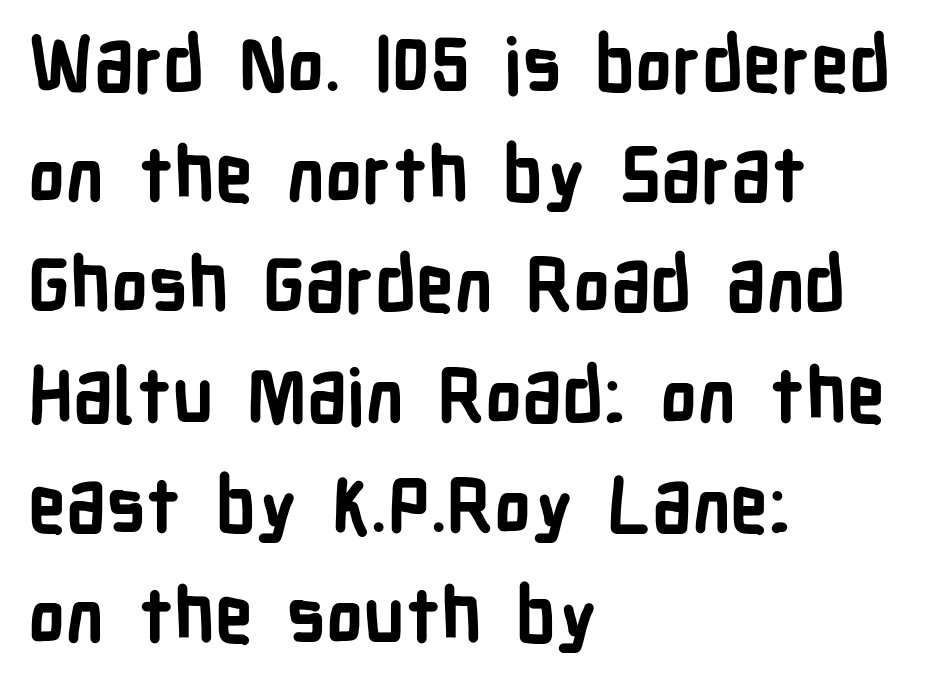
{"serif": "no", "italic": "no", "bold": "yes", "weight": "bold", "width": "condensed", "stroke_contrast": "low", "x_height": "medium", "monospaced": "no", "underline": "no", "align": "left", "line_spacing": "normal", "line_spacing_ratio": 1.47, "letter_spacing": "normal", "letter_spacing_em": 0.0, "glyph_px": 75}
